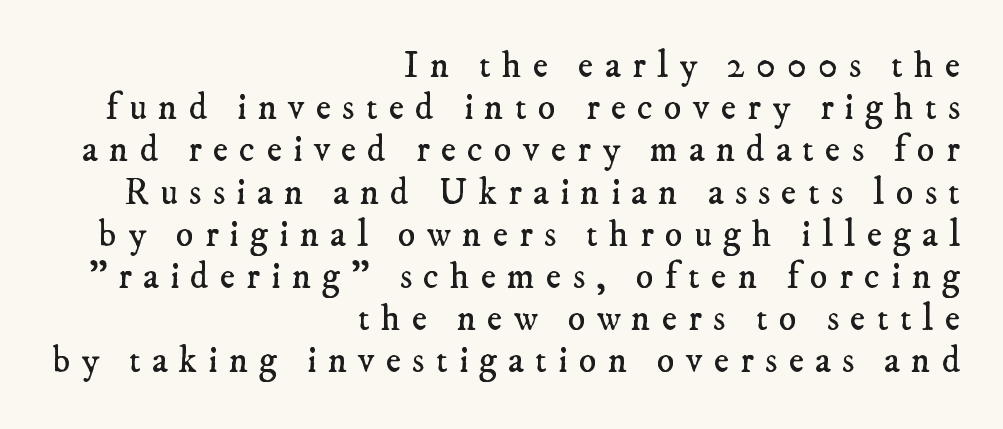
Right-aligned paragraph, ragged on the left. How would I describe the line gaps? Narrow and economical. Unlike a clean sans, this face finishes its strokes with serifs. The gap between lines stays unmarked. A typesetter would call this heavily tracked-out type.
